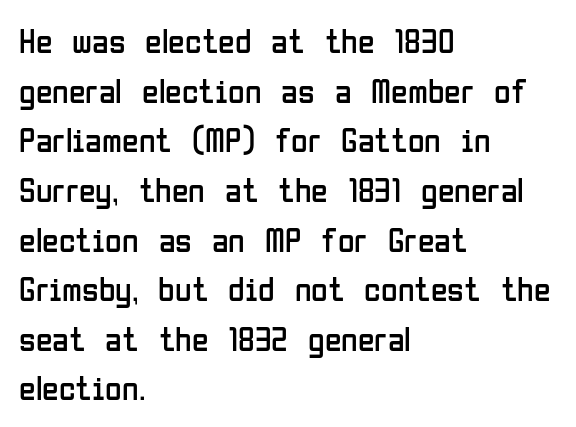
The image shows 34 px regular-weight, condensed sans-serif type, upright; set left-aligned, normal line spacing (1.46x), normal letter spacing, not underlined; low stroke contrast and a medium x-height.
